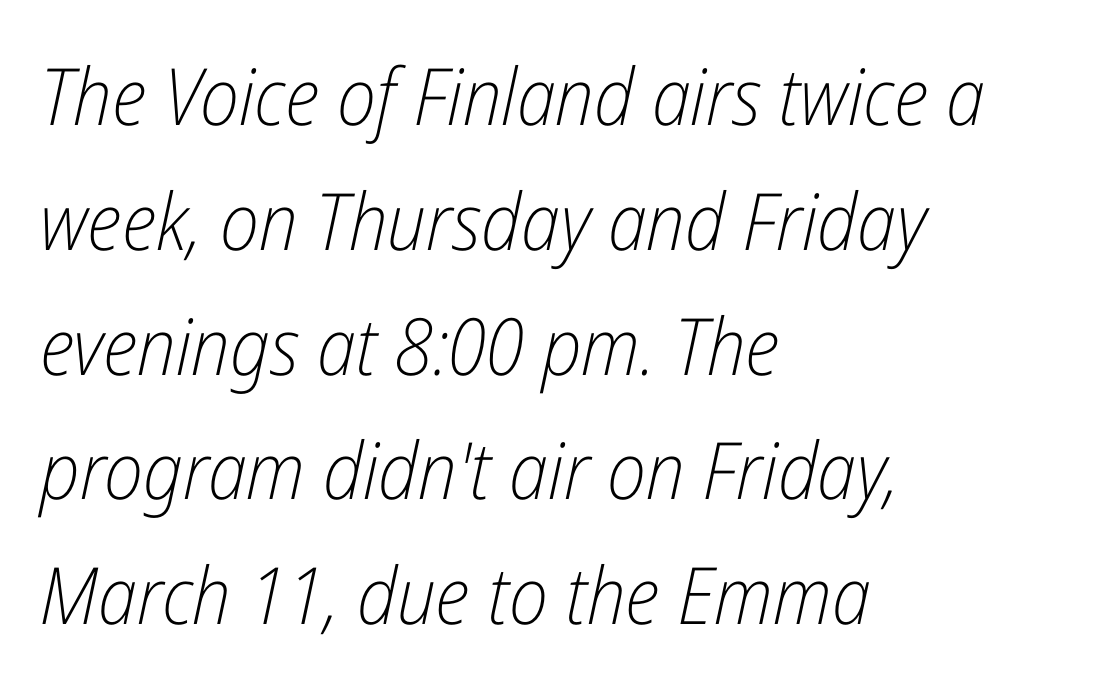
{"italic": "yes", "lean": "right", "slant_degrees": 12, "bold": "no", "weight": "light", "width": "condensed", "stroke_contrast": "low", "x_height": "medium", "monospaced": "no", "underline": "no", "align": "left", "line_spacing": "normal", "line_spacing_ratio": 1.58, "letter_spacing": "normal", "letter_spacing_em": 0.0, "glyph_px": 79}
